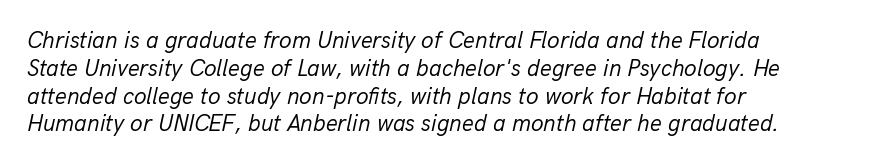
Q: Is the text bold? A: No.
Q: Is the text italic (slanted)? A: Yes, it leans right by about 13 degrees.
Q: Is the text underlined? A: No.
Q: How is the paragraph aligned? A: Left-aligned.
Q: Is the spacing between letters normal or unusually wide? A: Normal.
